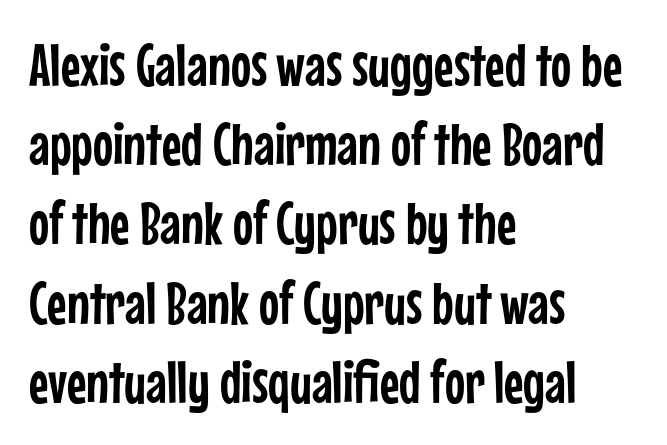
Q: Is the text italic (slanted)? A: No, it is upright.
Q: Is the typeface a serif or a sans-serif typeface? A: Sans-serif.
Q: Is the text underlined? A: No.
Q: How is the paragraph aligned? A: Left-aligned.
Q: Is the spacing between letters normal or unusually wide? A: Normal.
Q: Is the spacing between lines tight, normal or loose? A: Normal.
Q: Width (condensed, normal, or wide)? A: Condensed.
Q: Stroke contrast? A: Low.
Q: x-height? A: Medium.
Q: Monospaced? A: No.
